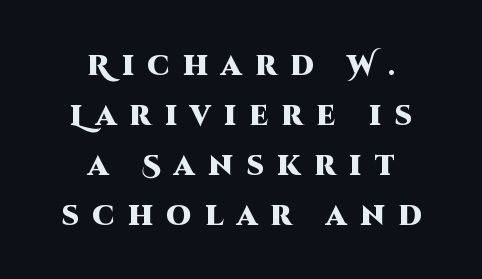
{"serif": "no", "italic": "no", "bold": "yes", "weight": "heavy", "width": "normal", "stroke_contrast": "high", "x_height": "large", "monospaced": "no", "underline": "no", "align": "center", "line_spacing_ratio": 1.79, "letter_spacing": "wide", "letter_spacing_em": 0.48, "glyph_px": 28}
